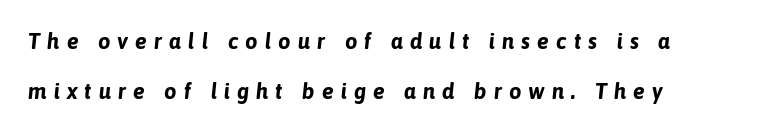
Is the letter spacing exaggerated? Yes — the characters are pushed far apart. The specimen reads as italic at a glance. Plain, unruled lines of type. The characters look thick and weighty, a clear bold.
